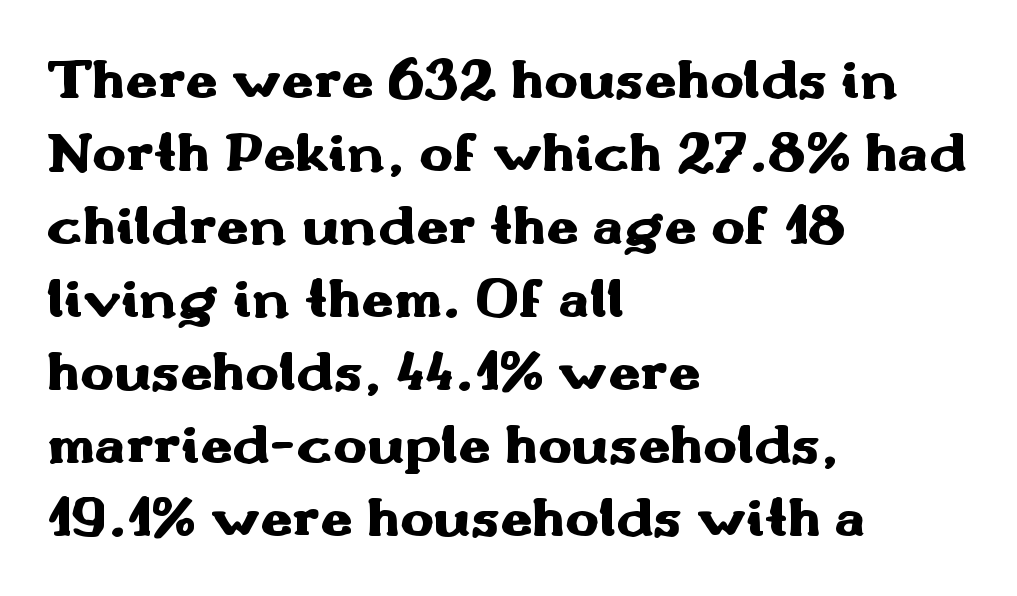
Q: Is the text bold? A: Yes.
Q: Is the text italic (slanted)? A: No, it is upright.
Q: Is the typeface a serif or a sans-serif typeface? A: Sans-serif.
Q: Is the text underlined? A: No.
Q: How is the paragraph aligned? A: Left-aligned.
Q: Is the spacing between letters normal or unusually wide? A: Normal.
Q: Is the spacing between lines tight, normal or loose? A: Normal.
Q: Width (condensed, normal, or wide)? A: Wide.
Q: Stroke contrast? A: Medium.
Q: x-height? A: Small.
Q: Monospaced? A: No.
